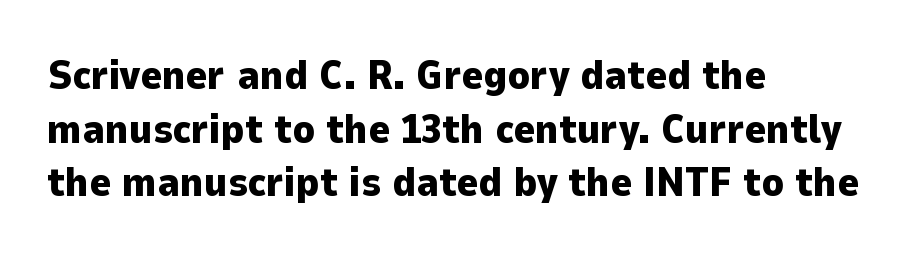
The image shows 41 px heavy sans-serif type, upright; set left-aligned, normal line spacing (1.31x), normal letter spacing, not underlined; low stroke contrast and a medium x-height.
